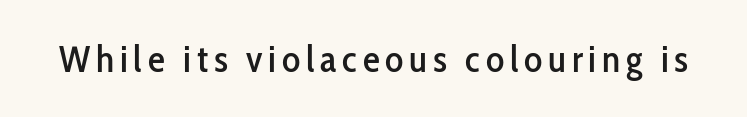
The image shows 38 px condensed sans-serif type, upright; set not underlined; low stroke contrast and a medium x-height.
